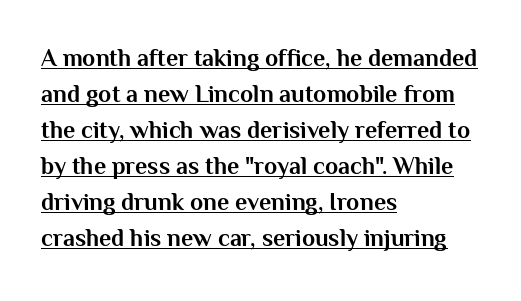
Q: Is the text bold? A: Yes.
Q: Is the text italic (slanted)? A: No, it is upright.
Q: Is the text underlined? A: Yes.
Q: How is the paragraph aligned? A: Left-aligned.
Q: Is the spacing between letters normal or unusually wide? A: Normal.
Q: Is the spacing between lines tight, normal or loose? A: Normal.
